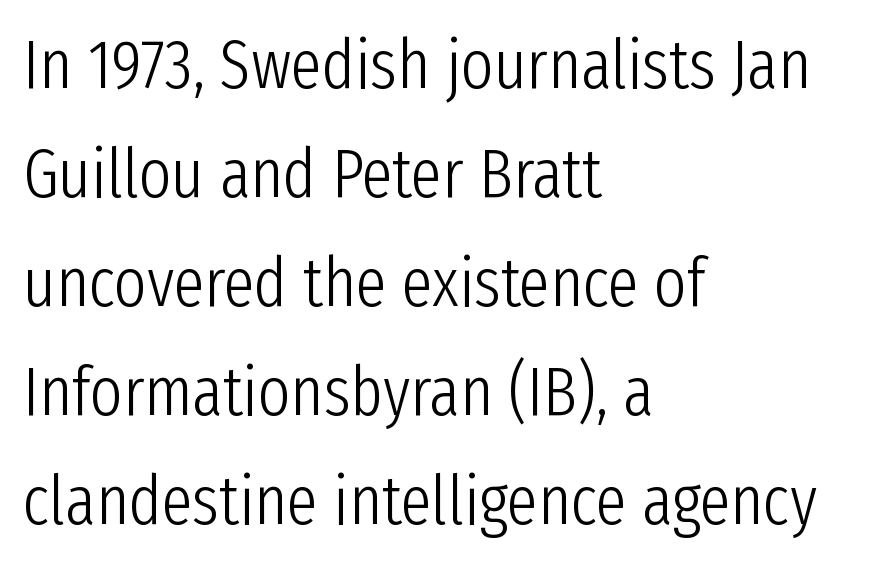
When letters stand straight like this, we call the style roman or upright. If you drew a ruler down the left edge, every line would touch it. The gap between lines stays unmarked. Is this a fixed-width face? No — the glyphs have proportional, varying widths. This block has exactly the height ordinary leading produces.
